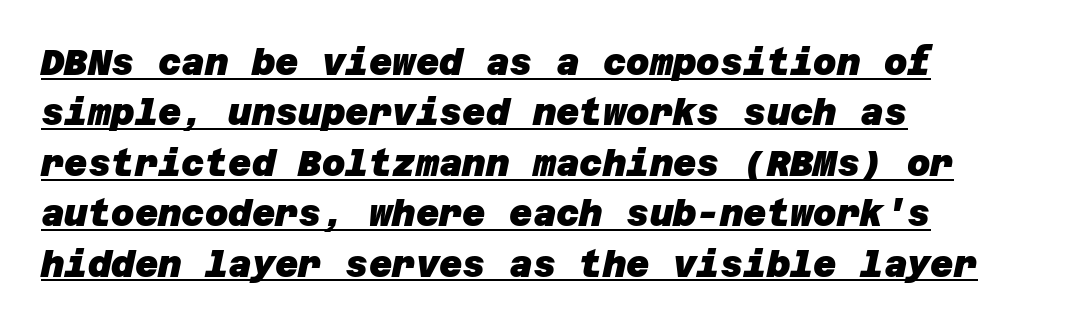
Q: Is the text bold? A: Yes.
Q: Is the typeface a serif or a sans-serif typeface? A: Sans-serif.
Q: Is the text underlined? A: Yes.
Q: How is the paragraph aligned? A: Left-aligned.
Q: Is the spacing between letters normal or unusually wide? A: Normal.
Q: Is the spacing between lines tight, normal or loose? A: Normal.
Q: Width (condensed, normal, or wide)? A: Normal.
Q: Stroke contrast? A: Low.
Q: x-height? A: Large.
